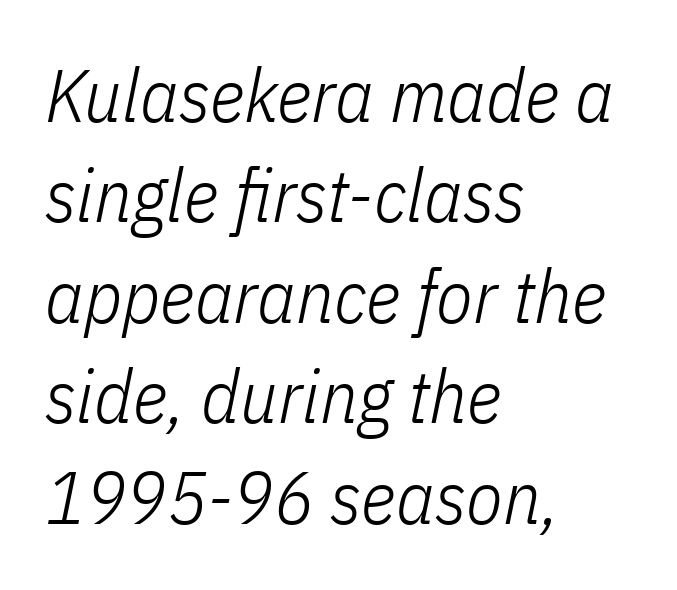
Q: Is the text bold? A: No.
Q: Is the text italic (slanted)? A: Yes, it leans right by about 11 degrees.
Q: Is the text underlined? A: No.
Q: How is the paragraph aligned? A: Left-aligned.
Q: Is the spacing between letters normal or unusually wide? A: Normal.
Q: Is the spacing between lines tight, normal or loose? A: Normal.
Q: Width (condensed, normal, or wide)? A: Condensed.
Q: Stroke contrast? A: Low.
Q: x-height? A: Medium.
Q: Monospaced? A: No.
